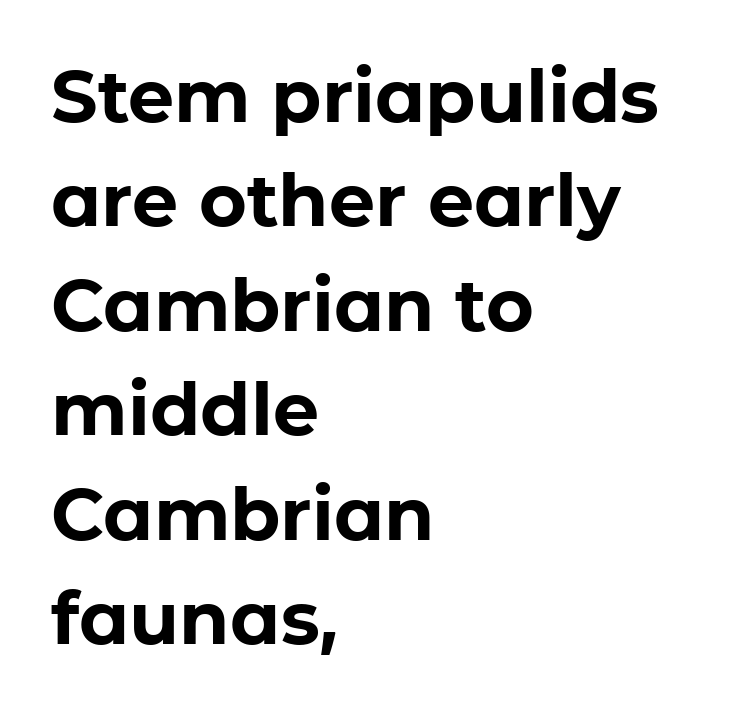
The image shows 73 px bold sans-serif type, upright; set left-aligned, normal line spacing (1.43x), normal letter spacing, not underlined; low stroke contrast and a medium x-height.
